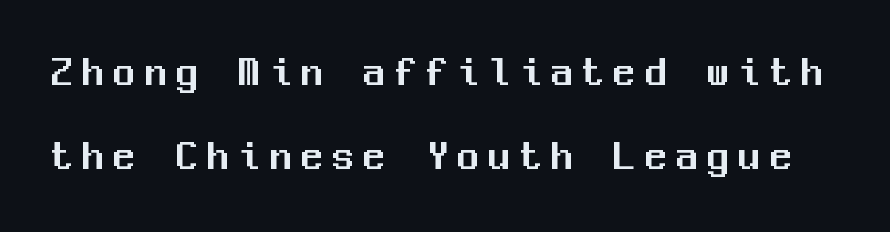
{"serif": "no", "italic": "no", "width": "normal", "stroke_contrast": "medium", "x_height": "medium", "monospaced": "yes", "underline": "no", "line_spacing": "loose", "line_spacing_ratio": 1.9, "letter_spacing": "wide", "letter_spacing_em": 0.21, "glyph_px": 44}
